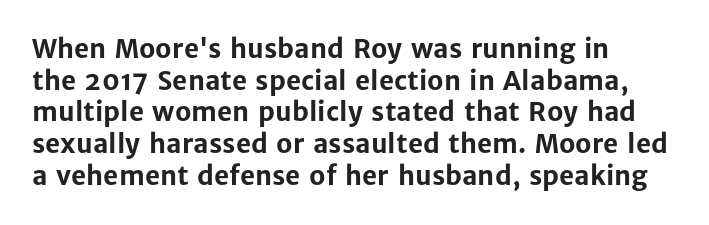
Q: Is the text bold? A: Yes.
Q: Is the text italic (slanted)? A: No, it is upright.
Q: Is the text underlined? A: No.
Q: How is the paragraph aligned? A: Left-aligned.
Q: Is the spacing between letters normal or unusually wide? A: Normal.
